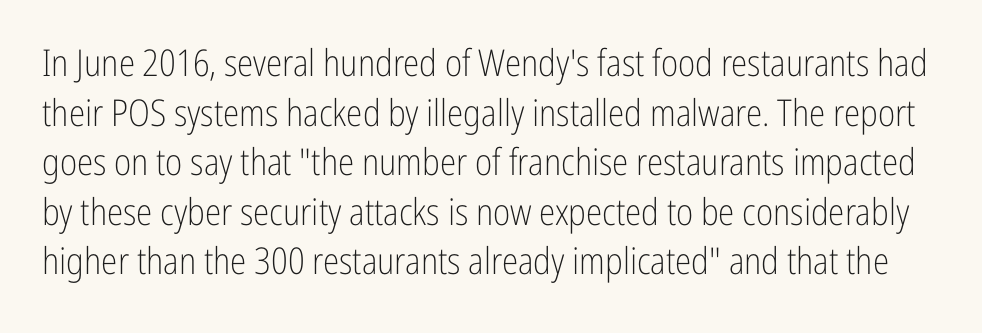
The typesetting does not lean heavy: it is not bold. The block of text has a typical density, with ordinary space between rows. Quick note: underline off. Does extra space separate the letters? No, they use regular spacing.
